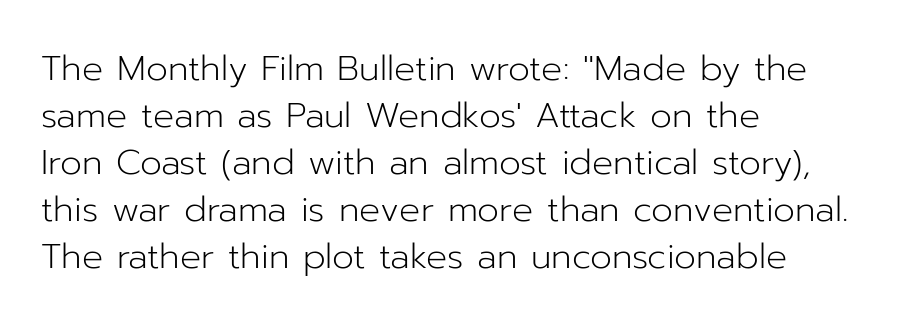
{"serif": "no", "italic": "no", "bold": "no", "weight": "light", "width": "normal", "stroke_contrast": "low", "x_height": "medium", "monospaced": "no", "underline": "no", "align": "left", "line_spacing": "normal", "line_spacing_ratio": 1.34, "letter_spacing": "normal", "letter_spacing_em": 0.0, "glyph_px": 35}
